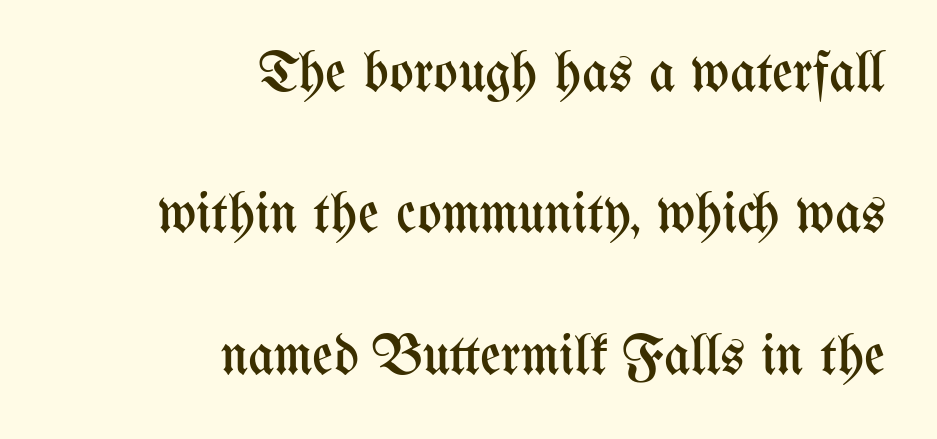
The image shows 57 px regular-weight, condensed type, upright; set right-aligned, loose line spacing (2.48x), normal letter spacing, not underlined; medium stroke contrast and a medium x-height.
